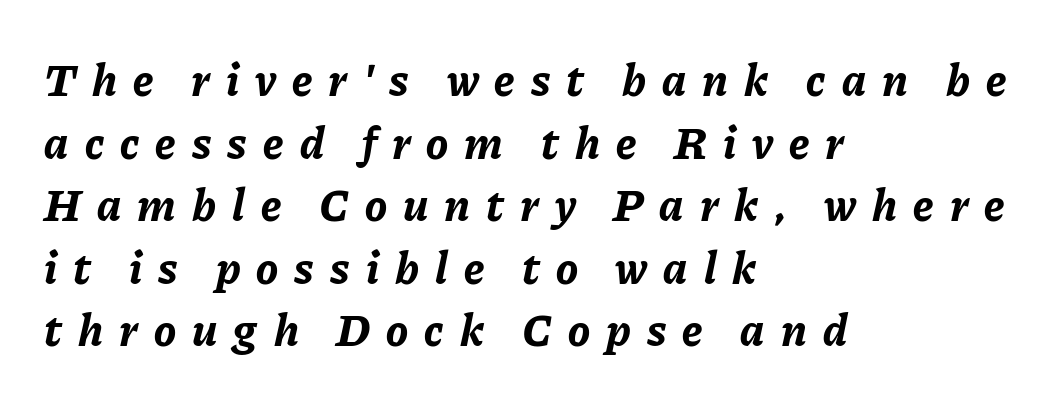
The tracking jumps out immediately: characters are airy and widely separated. In CSS terms this would be text-align: left. This sample uses an oblique cut, with every glyph tilted off the vertical. This sample has the flowing, uneven cadence of proportional lettering. Heavy, bold letterforms. The space directly below the letters is spotless.
